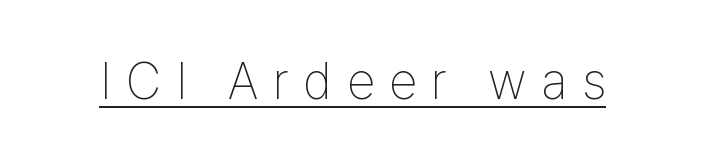
You could not count columns in this text — the font is proportionally spaced. Tall strokes in this sample are plumb rather than angled. Serif or sans? Sans — the stroke terminals are bare. The face looks like a standard text weight, possibly lighter. Letter spacing: wide.
